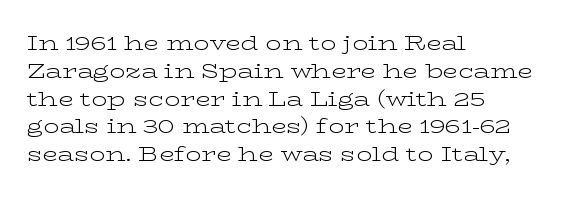
Q: Is the text bold? A: No.
Q: Is the text italic (slanted)? A: No, it is upright.
Q: Is the text underlined? A: No.
Q: How is the paragraph aligned? A: Left-aligned.
Q: Is the spacing between letters normal or unusually wide? A: Normal.
Q: Is the spacing between lines tight, normal or loose? A: Normal.
